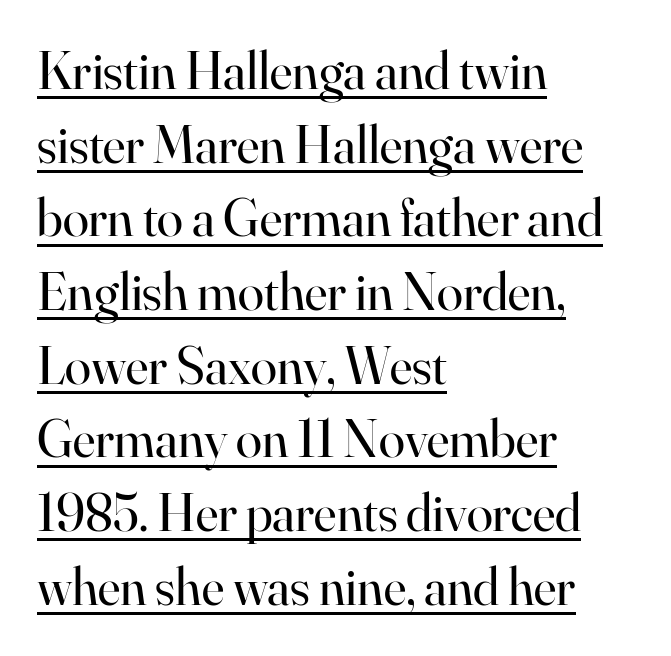
{"serif": "yes", "italic": "no", "bold": "no", "weight": "regular", "width": "normal", "stroke_contrast": "high", "x_height": "small", "monospaced": "no", "underline": "yes", "align": "left", "line_spacing": "normal", "line_spacing_ratio": 1.39, "letter_spacing": "normal", "letter_spacing_em": 0.0, "glyph_px": 53}
